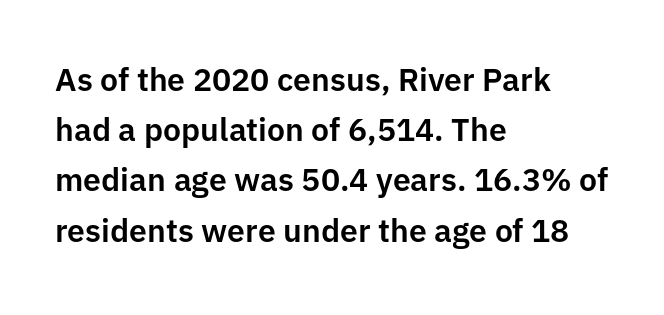
Q: Is the text italic (slanted)? A: No, it is upright.
Q: Is the typeface a serif or a sans-serif typeface? A: Sans-serif.
Q: Is the text underlined? A: No.
Q: How is the paragraph aligned? A: Left-aligned.
Q: Is the spacing between letters normal or unusually wide? A: Normal.
Q: Is the spacing between lines tight, normal or loose? A: Normal.
Q: Width (condensed, normal, or wide)? A: Normal.
Q: Stroke contrast? A: Low.
Q: x-height? A: Medium.
Q: Monospaced? A: No.
